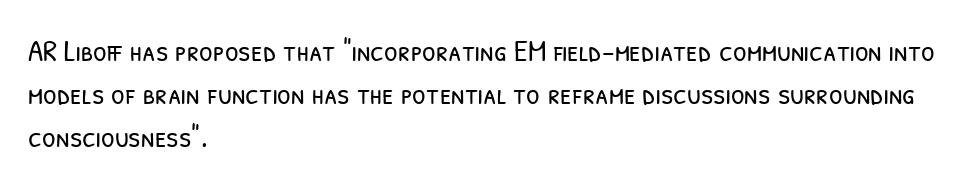
Horizontal bands of white between lines are of average thickness. The area under the type is left untouched. Note: no serifs on the glyphs. The rendering keeps characters at their native spacing. Character widths vary here, with narrow letters taking less room than wide ones.
